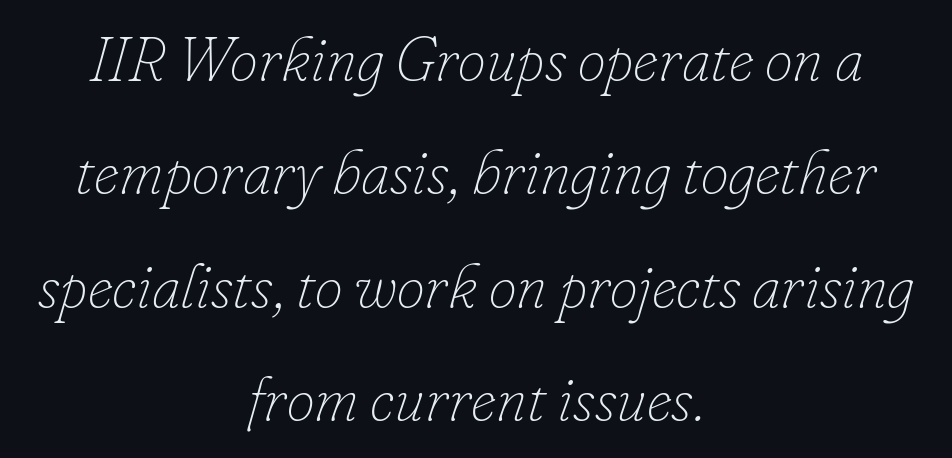
You could call the tracking neutral — neither tight nor loose. Emphasis-style slanted type is in use. The text block is weighted toward neither margin, spreading evenly from the middle. Bold? No — there's no thickening of the strokes. Has an underline been added? It has not. Is this a fixed-width face? No — the glyphs have proportional, varying widths.
